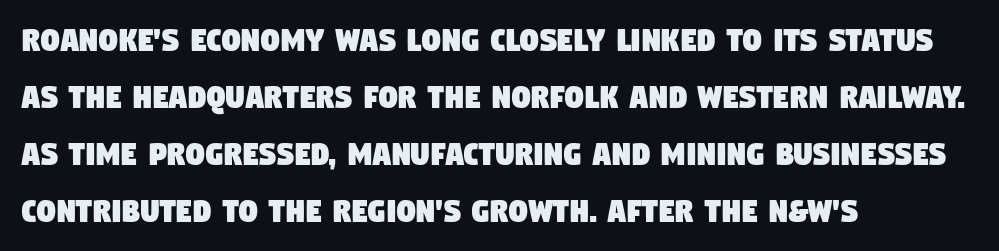
Q: Is the typeface a serif or a sans-serif typeface? A: Sans-serif.
Q: Is the text underlined? A: No.
Q: How is the paragraph aligned? A: Left-aligned.
Q: Is the spacing between letters normal or unusually wide? A: Normal.
Q: Is the spacing between lines tight, normal or loose? A: Normal.
Q: Width (condensed, normal, or wide)? A: Condensed.
Q: Stroke contrast? A: Low.
Q: x-height? A: Large.
Q: Monospaced? A: No.
